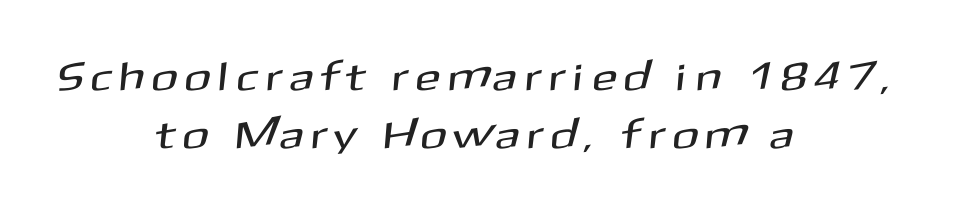
The space beneath each line is pristine and unruled. Think of a printed novel: that variable character pitch is what you see here. Leading: standard. Each word looks stretched out because of the extra space between its letters.
